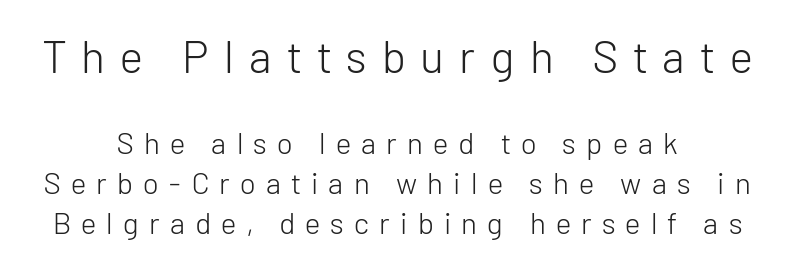
Q: Is the text bold? A: No.
Q: Is the text italic (slanted)? A: No, it is upright.
Q: Is the typeface a serif or a sans-serif typeface? A: Sans-serif.
Q: Is the text underlined? A: No.
Q: How is the paragraph aligned? A: Centered.
Q: Is the spacing between letters normal or unusually wide? A: Unusually wide.
Q: Is the spacing between lines tight, normal or loose? A: Normal.
Q: Which block of text is set in a larger size, the first (top) or the second (bottom)? A: The first (top) one.
Q: Width (condensed, normal, or wide)? A: Normal.
Q: Stroke contrast? A: Low.
Q: x-height? A: Medium.
Q: Monospaced? A: No.
